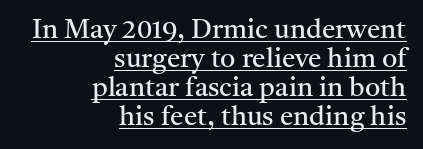
{"italic": "no", "bold": "no", "underline": "yes", "align": "right", "line_spacing": "tight", "line_spacing_ratio": 1.07, "letter_spacing": "normal", "letter_spacing_em": 0.0, "glyph_px": 27}
